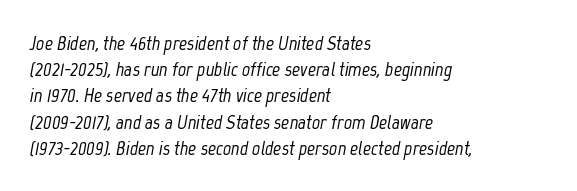
The passage shown has conventional tracking throughout. Honestly, the row spacing looks completely unremarkable. Rendered with sloped, italic letterforms. Where is the straight margin? On the left. The words here are not underlined.
